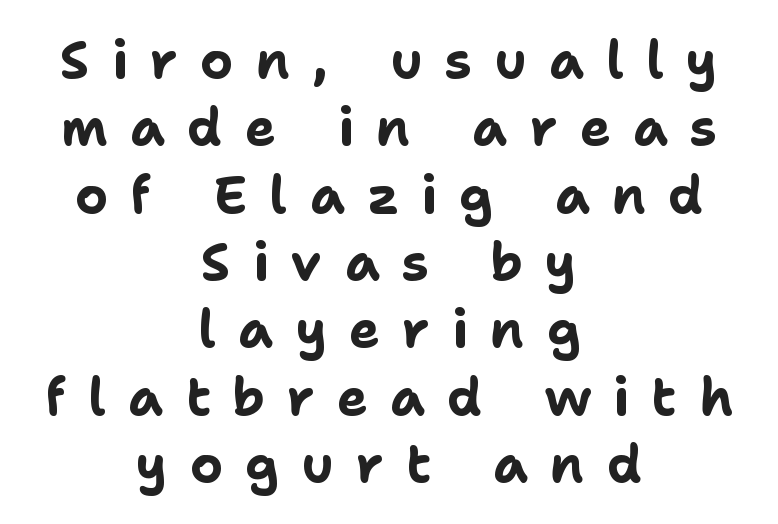
Q: Is the text bold? A: Yes.
Q: Is the text italic (slanted)? A: No, it is upright.
Q: Is the typeface a serif or a sans-serif typeface? A: Sans-serif.
Q: Is the text underlined? A: No.
Q: How is the paragraph aligned? A: Centered.
Q: Is the spacing between letters normal or unusually wide? A: Unusually wide.
Q: Is the spacing between lines tight, normal or loose? A: Normal.
Q: Width (condensed, normal, or wide)? A: Normal.
Q: Stroke contrast? A: Low.
Q: x-height? A: Medium.
Q: Monospaced? A: No.
